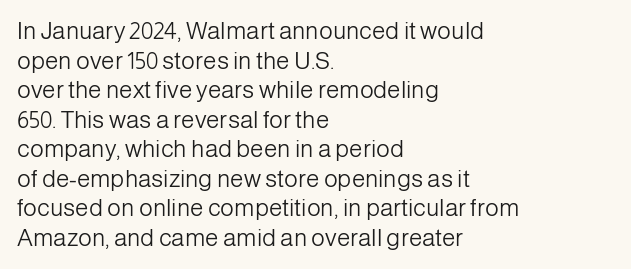
Q: Is the text bold? A: No.
Q: Is the text italic (slanted)? A: No, it is upright.
Q: Is the text underlined? A: No.
Q: How is the paragraph aligned? A: Left-aligned.
Q: Is the spacing between letters normal or unusually wide? A: Normal.
